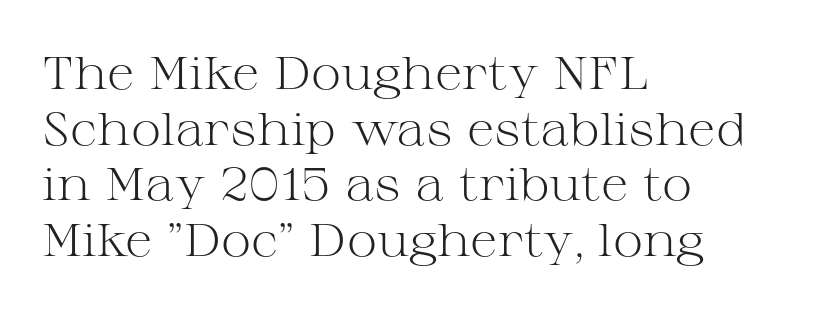
Q: Is the text bold? A: No.
Q: Is the text italic (slanted)? A: No, it is upright.
Q: Is the typeface a serif or a sans-serif typeface? A: Serif.
Q: Is the text underlined? A: No.
Q: How is the paragraph aligned? A: Left-aligned.
Q: Is the spacing between letters normal or unusually wide? A: Normal.
Q: Width (condensed, normal, or wide)? A: Wide.
Q: Stroke contrast? A: Medium.
Q: x-height? A: Medium.
Q: Monospaced? A: No.
